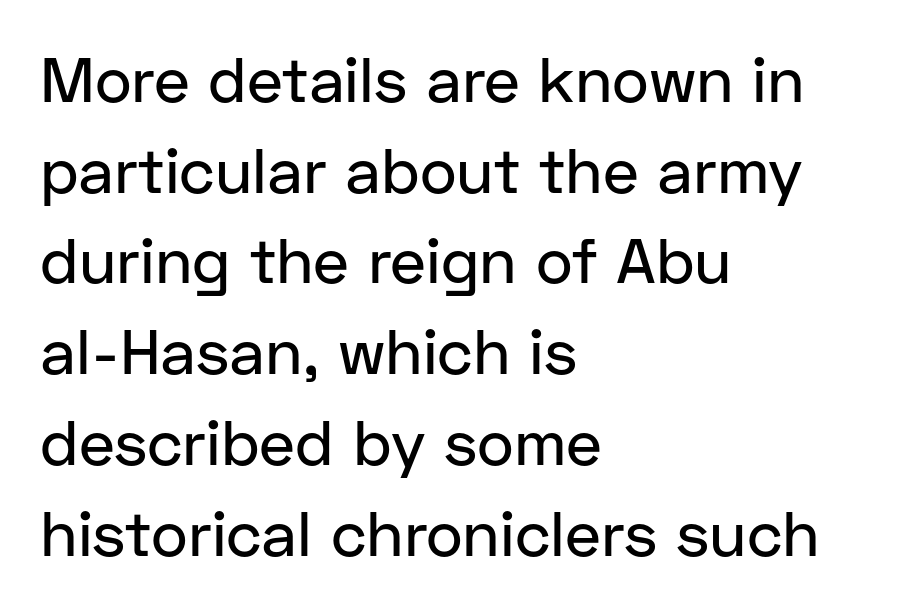
Q: Is the text italic (slanted)? A: No, it is upright.
Q: Is the typeface a serif or a sans-serif typeface? A: Sans-serif.
Q: Is the text underlined? A: No.
Q: How is the paragraph aligned? A: Left-aligned.
Q: Is the spacing between letters normal or unusually wide? A: Normal.
Q: Is the spacing between lines tight, normal or loose? A: Normal.
Q: Width (condensed, normal, or wide)? A: Normal.
Q: Stroke contrast? A: Low.
Q: x-height? A: Medium.
Q: Monospaced? A: No.
